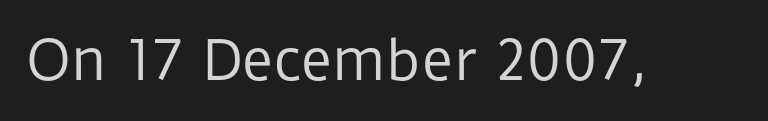
The image shows 54 px regular-weight sans-serif type, upright; set normal letter spacing, not underlined; low stroke contrast and a medium x-height.
